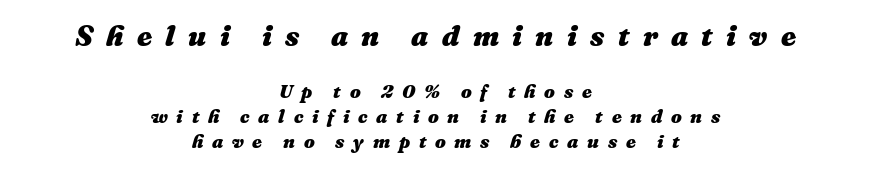
Clear beneath every line of the passage. If you drew a line through each stem, it would be angled. What's the leading like? Ordinary, nothing unusual. How are the letters spaced? Widely, with obvious added tracking.
